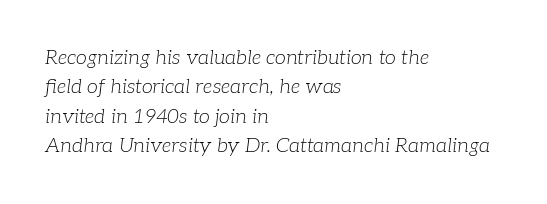
The image shows 20 px text type, italic (leaning right); set left-aligned, normal line spacing (1.47x), normal letter spacing, not underlined.
